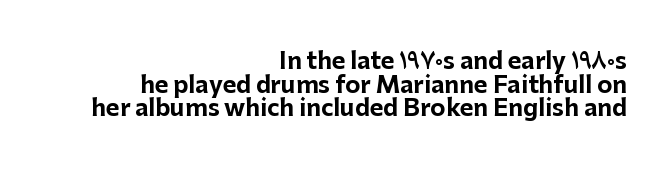
Anything drawn beneath the words? Only blank space. Typeset ragged left — the right edge is the straight one. Successive baselines arrive quickly, one right under another. It's the straight-up-and-down kind of type. On the weight axis this lands at bold, roughly 700. The passage shown has conventional tracking throughout.
